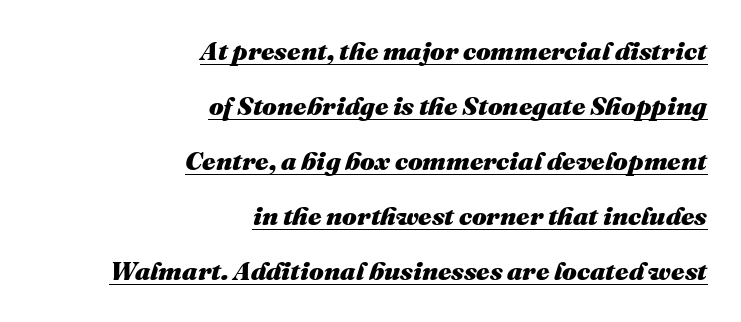
Q: Is the text bold? A: Yes.
Q: Is the text italic (slanted)? A: Yes, it leans right by about 16 degrees.
Q: Is the text underlined? A: Yes.
Q: How is the paragraph aligned? A: Right-aligned.
Q: Is the spacing between letters normal or unusually wide? A: Normal.
Q: Is the spacing between lines tight, normal or loose? A: Loose.
